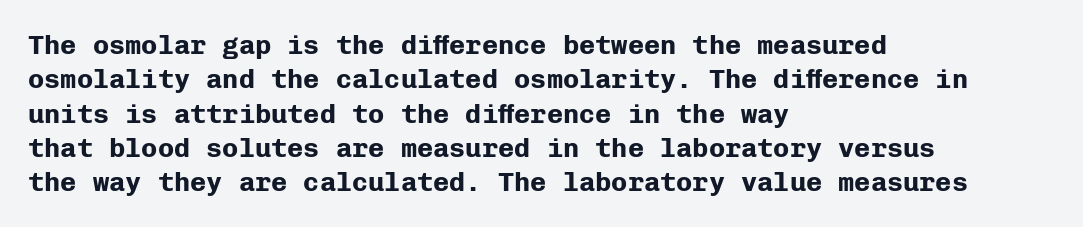
A typesetter would mark this as roman, not italic. Does the copy run flush right? No — it runs flush left. These words are printed bold, with thick strokes throughout. Successive baselines arrive at the customary interval. Caption: standard tracking, unaltered.
